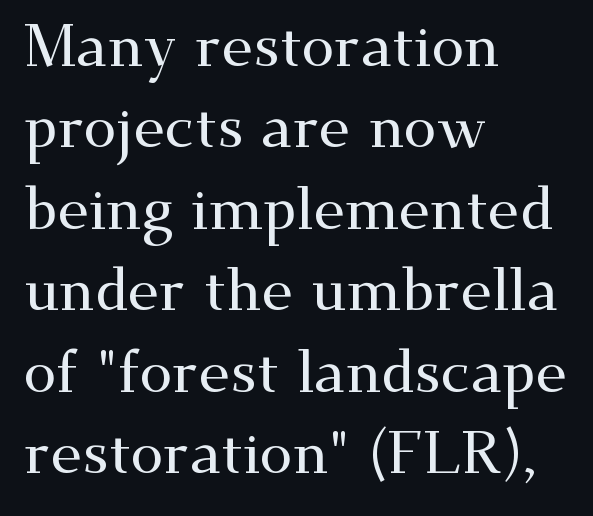
Q: Is the text italic (slanted)? A: No, it is upright.
Q: Is the typeface a serif or a sans-serif typeface? A: Serif.
Q: Is the text underlined? A: No.
Q: How is the paragraph aligned? A: Left-aligned.
Q: Is the spacing between letters normal or unusually wide? A: Normal.
Q: Is the spacing between lines tight, normal or loose? A: Normal.
Q: Width (condensed, normal, or wide)? A: Wide.
Q: Stroke contrast? A: Medium.
Q: x-height? A: Small.
Q: Monospaced? A: No.
